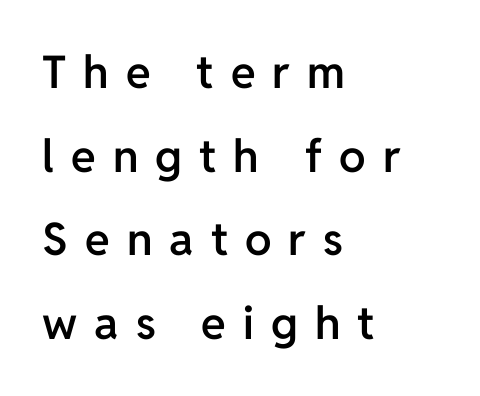
A bit beefed up — I'd call it semibold rather than bold. Here the designer chose a conventional face with non-uniform glyph widths. Italic? Not at all — the glyphs are vertical. One-word summary of the alignment: left.
